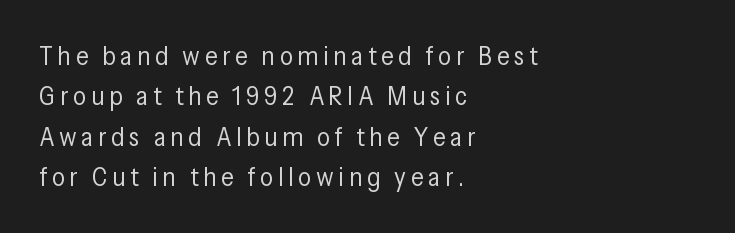
Q: Is the text bold? A: No.
Q: Is the text italic (slanted)? A: No, it is upright.
Q: Is the text underlined? A: No.
Q: How is the paragraph aligned? A: Left-aligned.
Q: Is the spacing between lines tight, normal or loose? A: Normal.
